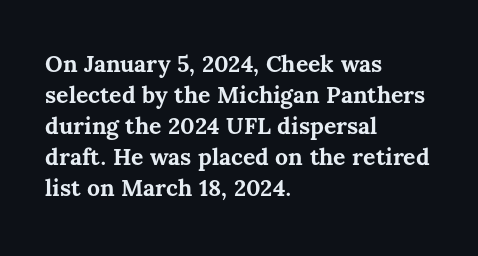
Caption: bold face, heavy strokes. Compared with typical body copy, the letter spacing here is the same. Line starts are locked; line ends wander. The axis of the letterforms is exactly vertical.
